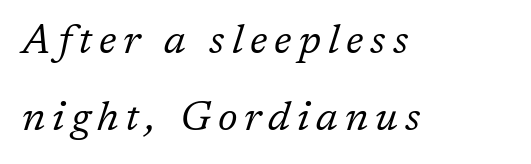
These lines are rendered in a variable-pitch font. These glyphs show unthickened strokes, regular width or finer. In CSS terms this would be text-align: left. This rendering features lettering with no underline. Looking at the ascenders, they clearly lean.
